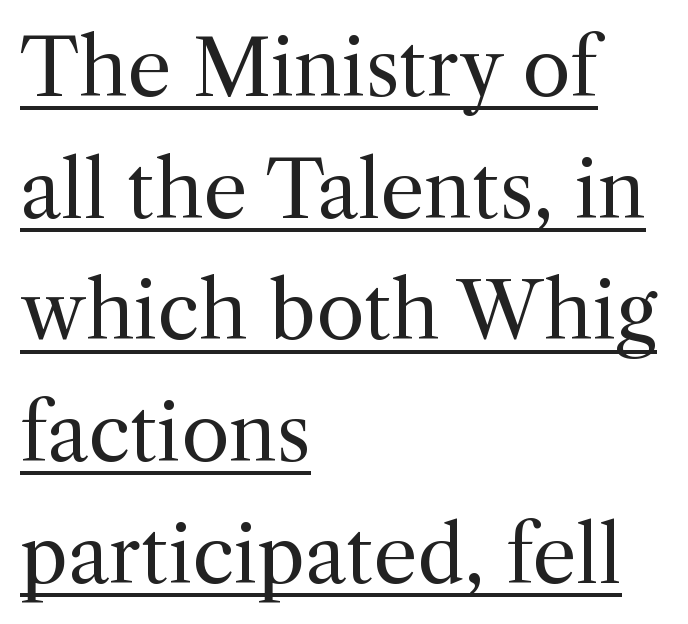
Spacing verdict: proportional, widths tailored to each character. The strokes are not fattened; the text isn't bold. This is the regular roman posture of the typeface. Note: serifs present on the glyphs.
